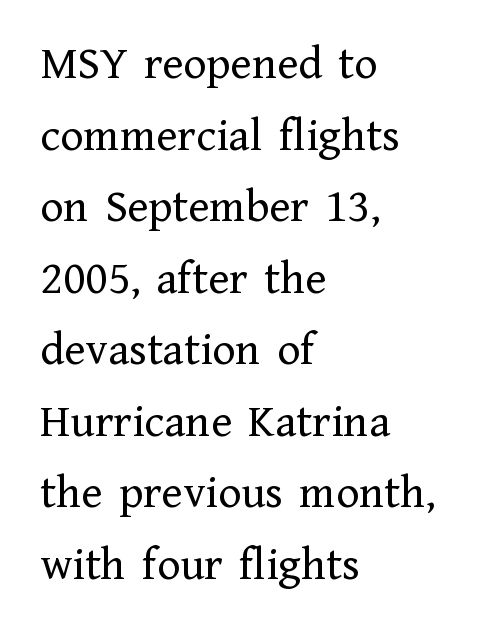
The image shows 48 px regular-weight serif type, upright; set left-aligned, normal line spacing (1.49x), normal letter spacing, not underlined; low stroke contrast and a medium x-height.
